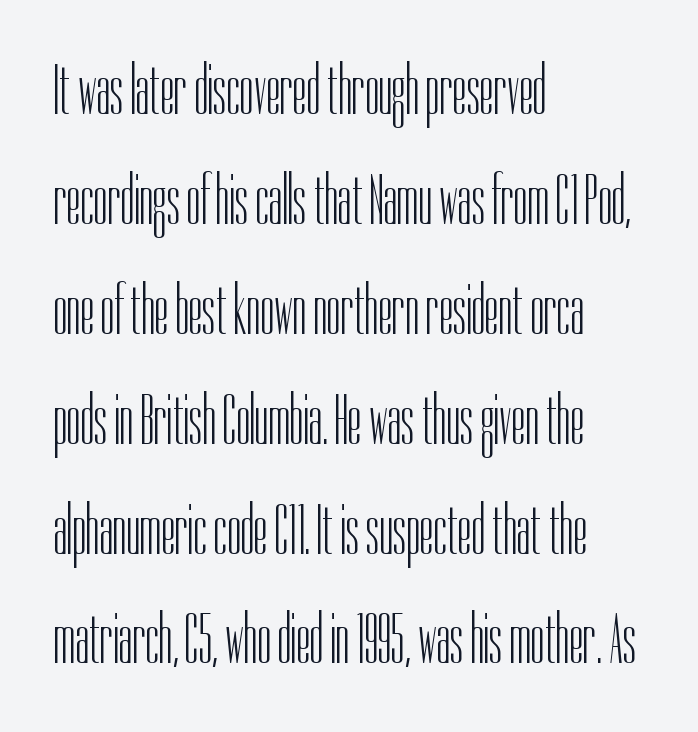
{"serif": "no", "italic": "no", "bold": "no", "weight": "light", "width": "condensed", "stroke_contrast": "low", "x_height": "medium", "monospaced": "no", "underline": "no", "align": "left", "line_spacing": "normal", "line_spacing_ratio": 1.57, "letter_spacing": "normal", "letter_spacing_em": 0.0, "glyph_px": 70}
